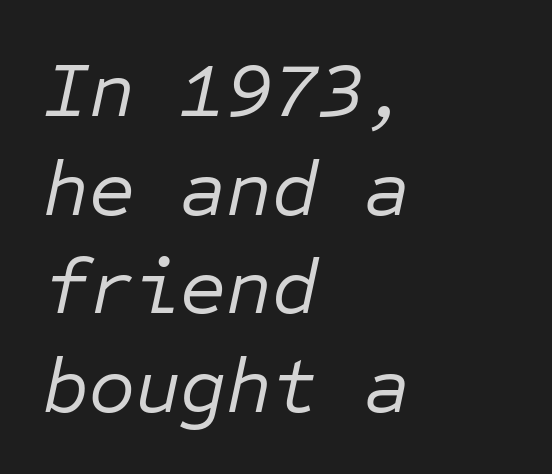
Q: Is the text bold? A: No.
Q: Is the text italic (slanted)? A: Yes, it leans right by about 12 degrees.
Q: Is the text underlined? A: No.
Q: How is the paragraph aligned? A: Left-aligned.
Q: Is the spacing between letters normal or unusually wide? A: Normal.
Q: Is the spacing between lines tight, normal or loose? A: Normal.
Q: Width (condensed, normal, or wide)? A: Normal.
Q: Stroke contrast? A: Low.
Q: x-height? A: Medium.
Q: Monospaced? A: Yes.
